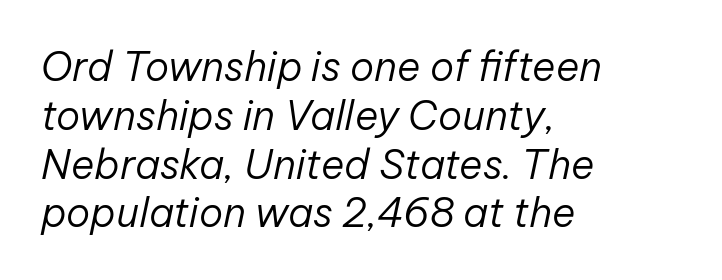
Varying glyph widths throughout — classic text-font behaviour. The cut favours lightness, reaching ordinary text weight at its darkest. Has an underline been added? It has not. The typesetter chose a ragged-right arrangement here. Tracking here is standard; glyphs follow each other at the usual distance. Compared with ordinary roman type, these characters are visibly tilted.
